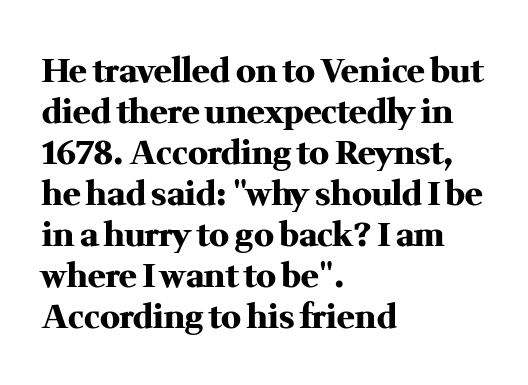
Q: Is the text bold? A: Yes.
Q: Is the text italic (slanted)? A: No, it is upright.
Q: Is the typeface a serif or a sans-serif typeface? A: Serif.
Q: Is the text underlined? A: No.
Q: How is the paragraph aligned? A: Left-aligned.
Q: Is the spacing between letters normal or unusually wide? A: Normal.
Q: Width (condensed, normal, or wide)? A: Normal.
Q: Stroke contrast? A: Medium.
Q: x-height? A: Medium.
Q: Monospaced? A: No.
